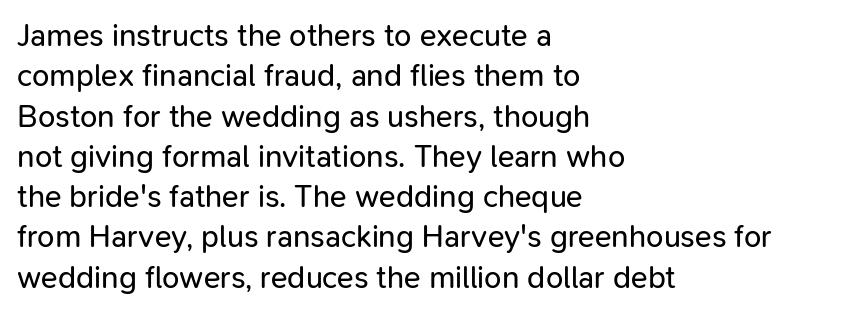
{"serif": "no", "italic": "no", "bold": "no", "weight": "regular", "width": "normal", "stroke_contrast": "low", "x_height": "medium", "monospaced": "no", "underline": "no", "align": "left", "line_spacing": "normal", "line_spacing_ratio": 1.3, "letter_spacing": "normal", "letter_spacing_em": 0.0, "glyph_px": 31}
